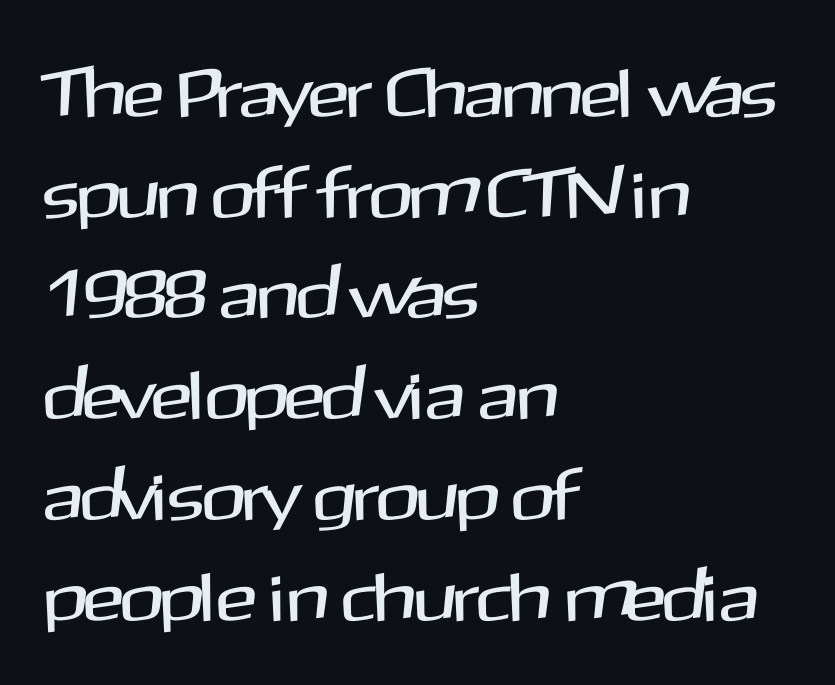
The image shows 69 px sans-serif type, upright; set left-aligned, normal line spacing (1.46x), normal letter spacing, not underlined; medium stroke contrast and a medium x-height.
